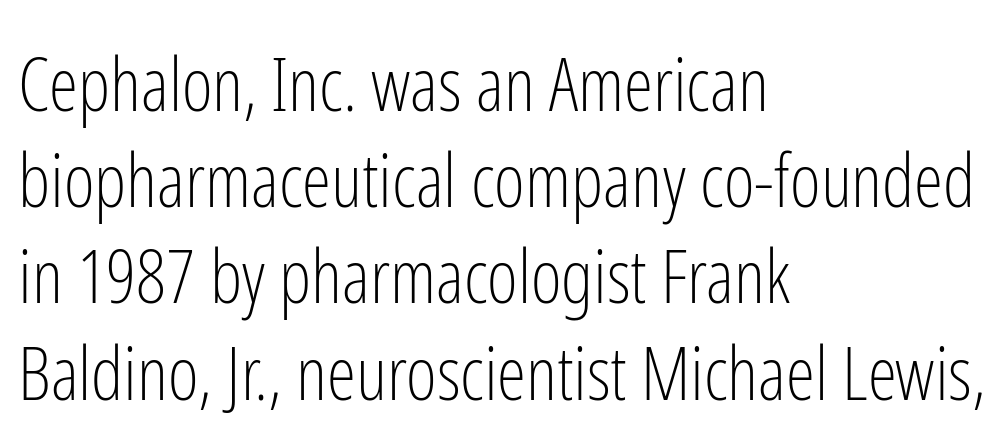
This rendering employs a face without finishing strokes, i.e., a sans-serif. Each line starts at the same left margin while the right side varies. Evenly set lines give the paragraph a standard silhouette. Anything drawn beneath the words? Only blank space. In terms of letterspacing, this is plain default setting. Every stem runs plumb, perpendicular to the baseline.
